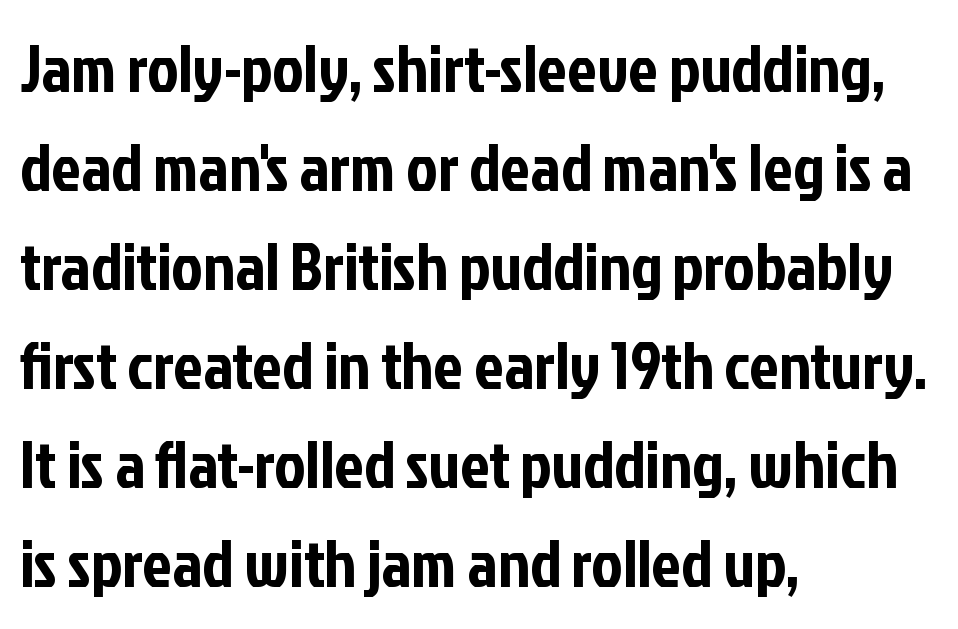
Q: Is the text italic (slanted)? A: No, it is upright.
Q: Is the typeface a serif or a sans-serif typeface? A: Sans-serif.
Q: Is the text underlined? A: No.
Q: How is the paragraph aligned? A: Left-aligned.
Q: Is the spacing between letters normal or unusually wide? A: Normal.
Q: Is the spacing between lines tight, normal or loose? A: Normal.
Q: Width (condensed, normal, or wide)? A: Condensed.
Q: Stroke contrast? A: Low.
Q: x-height? A: Medium.
Q: Monospaced? A: No.
